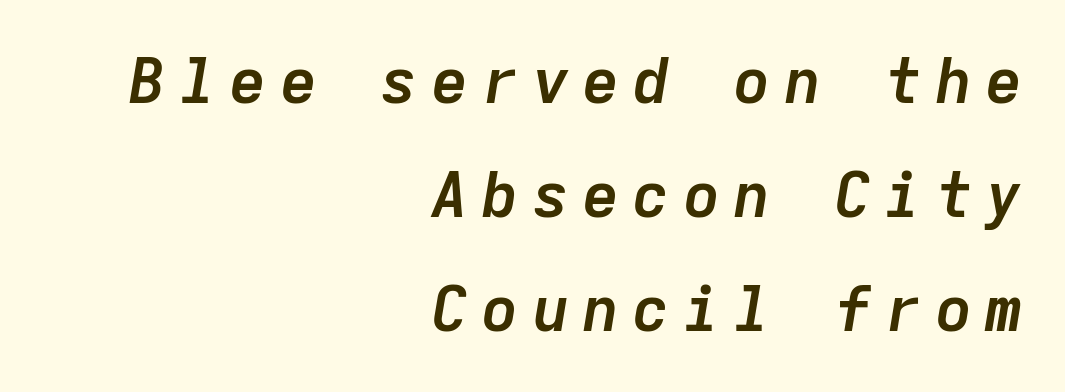
The image shows 63 px semibold type, italic (leaning right), monospaced; set right-aligned, line spacing 1.81x, unusually wide letter spacing (+0.2 em), not underlined; low stroke contrast and a medium x-height.
